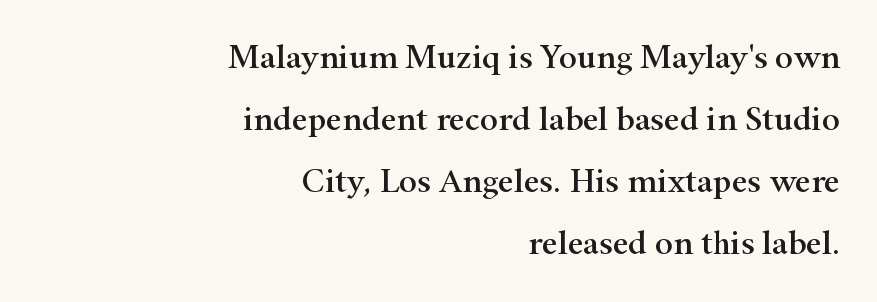
{"serif": "yes", "italic": "no", "width": "wide", "stroke_contrast": "high", "x_height": "small", "monospaced": "no", "underline": "no", "align": "right", "line_spacing_ratio": 1.82, "letter_spacing": "normal", "letter_spacing_em": 0.0, "glyph_px": 34}
